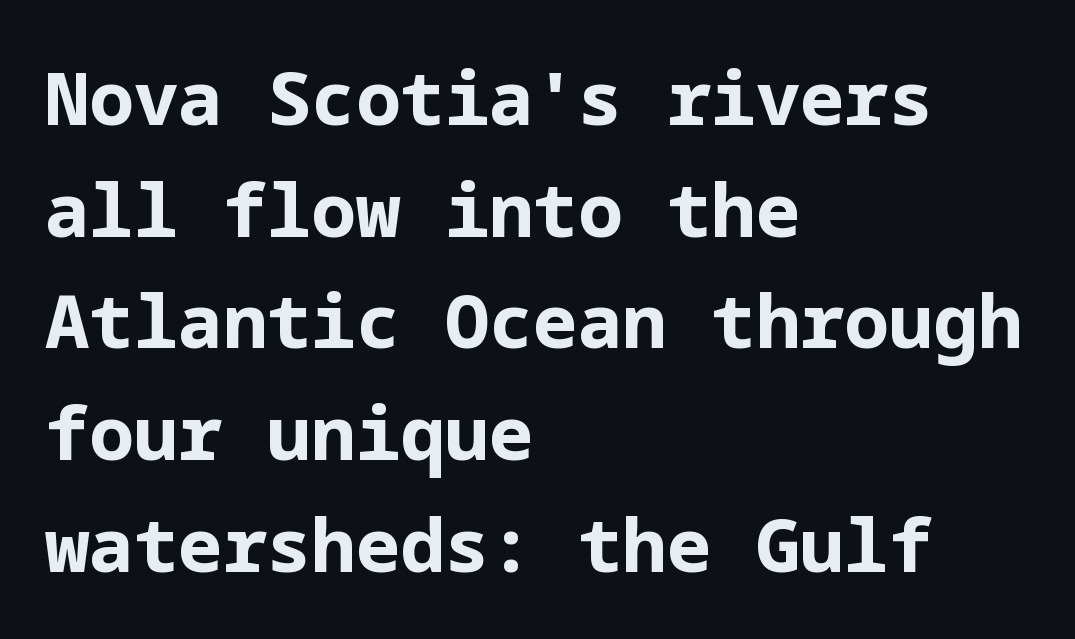
The image shows 74 px bold sans-serif type, upright; set left-aligned, normal line spacing (1.51x), normal letter spacing, not underlined; low stroke contrast and a medium x-height.
